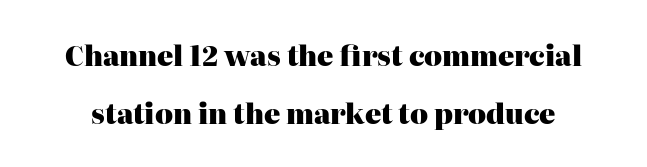
{"italic": "no", "bold": "yes", "underline": "no", "line_spacing": "loose", "line_spacing_ratio": 2.13, "letter_spacing": "normal", "letter_spacing_em": 0.0, "glyph_px": 27}
